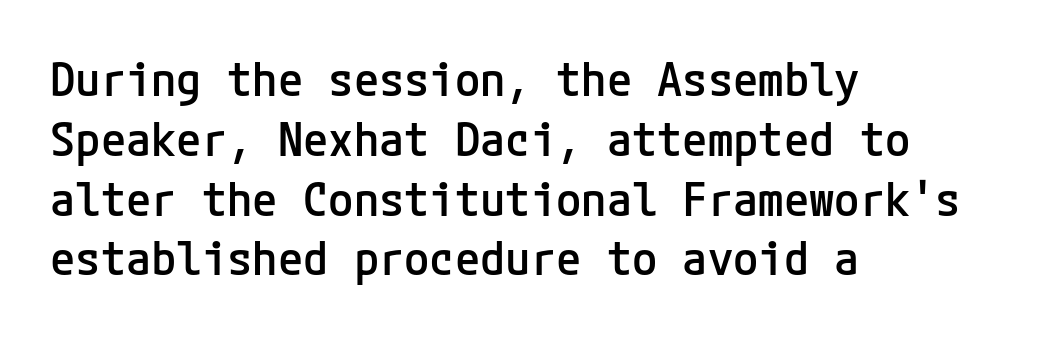
Nope, not italic — everything's standing straight. Nothing sits at the stroke ends, so this counts as sans-serif. The glyphs have the mass of a demibold cut, below bold. Beneath every word, the page is bare. One glance says typical: line gaps are just what's usual.
